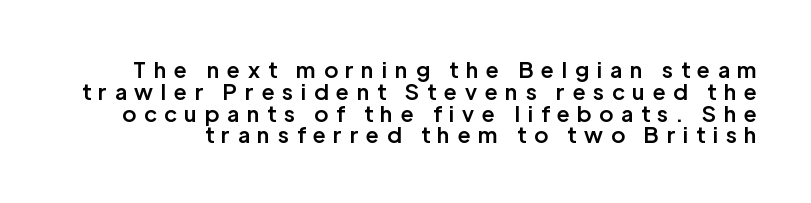
The image shows 22 px text type, upright; set tight line spacing (0.99x), unusually wide letter spacing (+0.36 em), not underlined.
